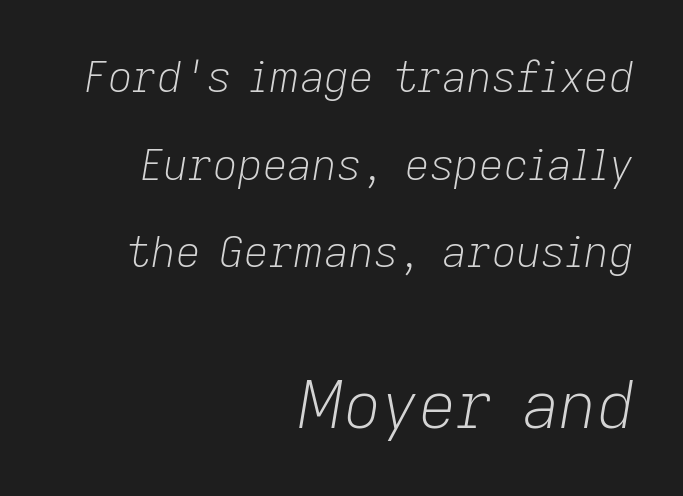
{"italic": "yes", "lean": "right", "slant_degrees": 9, "bold": "no", "weight": "light", "width": "normal", "stroke_contrast": "low", "x_height": "medium", "monospaced": "no", "underline": "no", "align": "right", "line_spacing": "loose", "line_spacing_ratio": 2.04, "letter_spacing": "normal", "letter_spacing_em": 0.0, "larger_block": "second", "size_ratio": 1.51, "glyph_px": 65}
